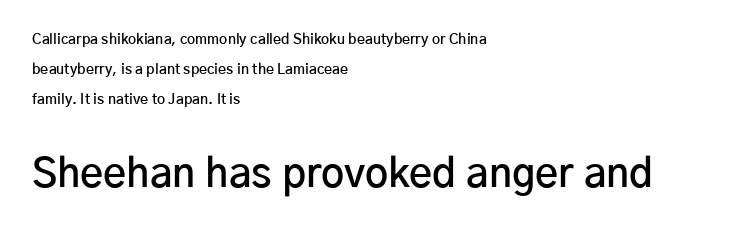
The image shows 40 px semibold sans-serif type, upright; set left-aligned, loose line spacing (2.16x), normal letter spacing, not underlined; the second (bottom) block is 2.86x larger; low stroke contrast and a medium x-height.
